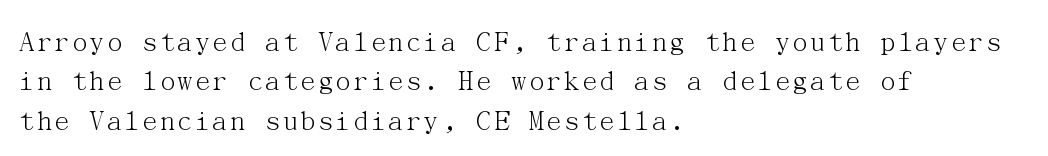
The image shows 30 px light serif type, upright; set left-aligned, normal line spacing (1.31x), normal letter spacing, not underlined; medium stroke contrast and a medium x-height.
